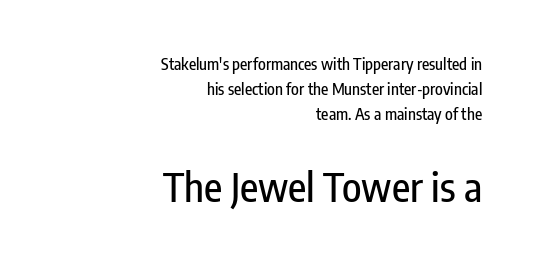
Each letter's strokes conclude bluntly, with no projecting serifs. Do the characters align in a grid? No, the font is proportional. Look at the glyph heights: the lower group is clearly the bigger setting. Glance below the letters and you will spot only blank space. Notice how descenders clear the ascenders below comfortably — that's standard leading. The font's upright variant was chosen for this text.
